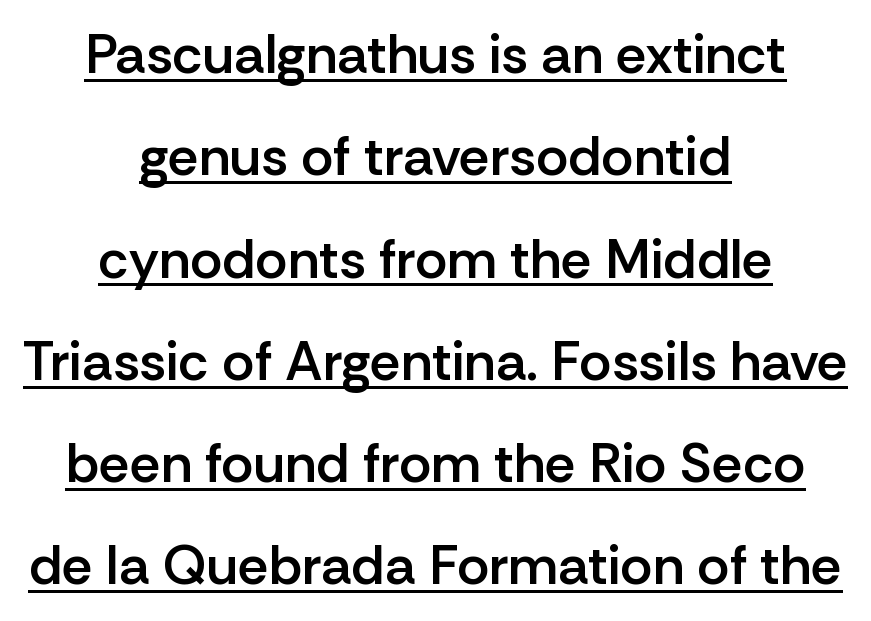
Q: Is the text bold? A: Semi-bold.
Q: Is the text italic (slanted)? A: No, it is upright.
Q: Is the typeface a serif or a sans-serif typeface? A: Sans-serif.
Q: Is the text underlined? A: Yes.
Q: How is the paragraph aligned? A: Centered.
Q: Is the spacing between letters normal or unusually wide? A: Normal.
Q: Width (condensed, normal, or wide)? A: Normal.
Q: Stroke contrast? A: Low.
Q: x-height? A: Medium.
Q: Monospaced? A: No.
